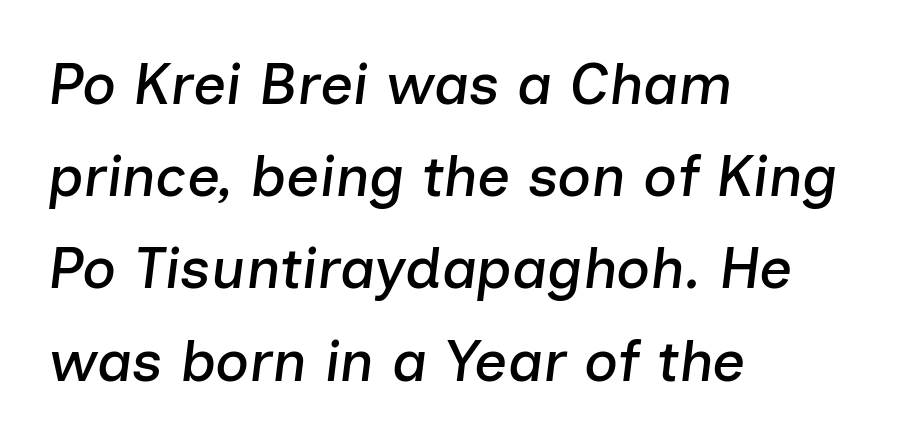
Q: Is the text italic (slanted)? A: Yes, it leans right by about 7 degrees.
Q: Is the text underlined? A: No.
Q: How is the paragraph aligned? A: Left-aligned.
Q: Is the spacing between letters normal or unusually wide? A: Normal.
Q: Is the spacing between lines tight, normal or loose? A: Normal.
Q: Width (condensed, normal, or wide)? A: Normal.
Q: Stroke contrast? A: Low.
Q: x-height? A: Medium.
Q: Monospaced? A: No.
